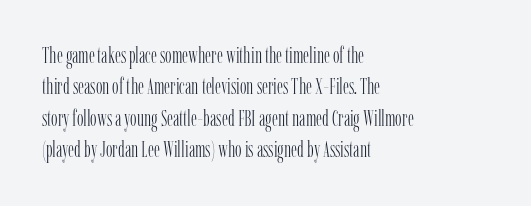
The line-height multiplier appears to be the usual default. The ragged edge is on the right, which tells us the setting is flush left. A typesetter would mark this as roman, not italic. This sample uses plain, unmodified letter spacing. No letter is thick-stroked: the sample isn't bold.
